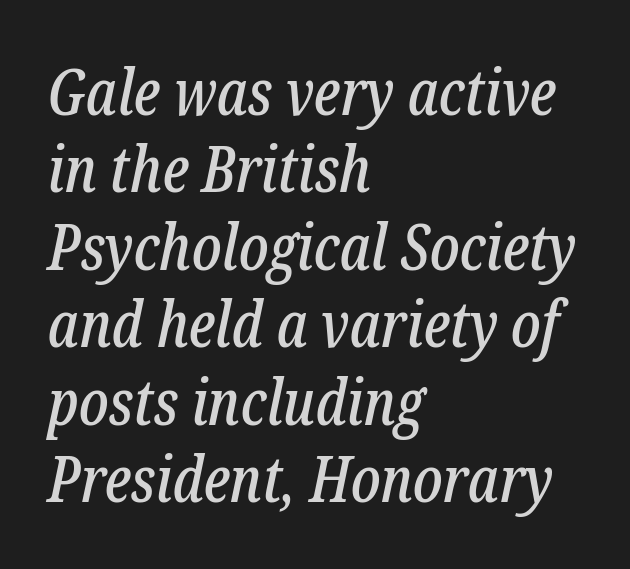
Q: Is the text italic (slanted)? A: Yes, it leans right by about 12 degrees.
Q: Is the typeface a serif or a sans-serif typeface? A: Serif.
Q: Is the text underlined? A: No.
Q: How is the paragraph aligned? A: Left-aligned.
Q: Is the spacing between letters normal or unusually wide? A: Normal.
Q: Width (condensed, normal, or wide)? A: Condensed.
Q: Stroke contrast? A: Low.
Q: x-height? A: Medium.
Q: Monospaced? A: No.
